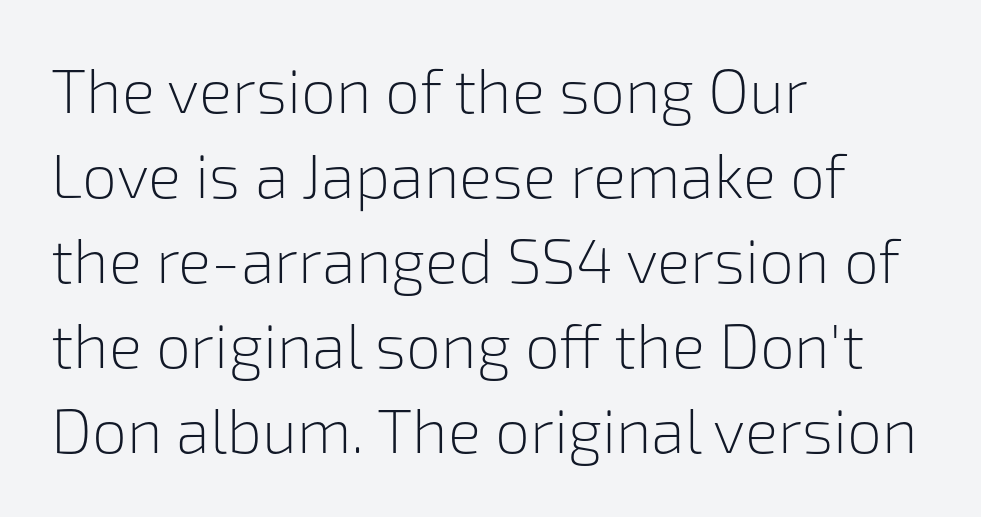
Q: Is the text bold? A: No.
Q: Is the text italic (slanted)? A: No, it is upright.
Q: Is the typeface a serif or a sans-serif typeface? A: Sans-serif.
Q: Is the text underlined? A: No.
Q: How is the paragraph aligned? A: Left-aligned.
Q: Is the spacing between letters normal or unusually wide? A: Normal.
Q: Is the spacing between lines tight, normal or loose? A: Normal.
Q: Width (condensed, normal, or wide)? A: Normal.
Q: Stroke contrast? A: Low.
Q: x-height? A: Medium.
Q: Monospaced? A: No.
